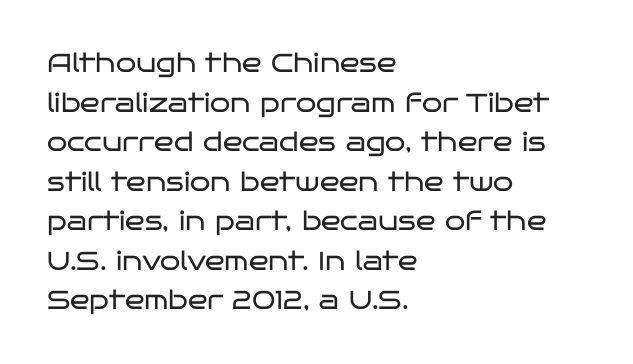
Q: Is the text bold? A: No.
Q: Is the text italic (slanted)? A: No, it is upright.
Q: Is the text underlined? A: No.
Q: How is the paragraph aligned? A: Left-aligned.
Q: Is the spacing between letters normal or unusually wide? A: Normal.
Q: Is the spacing between lines tight, normal or loose? A: Normal.
